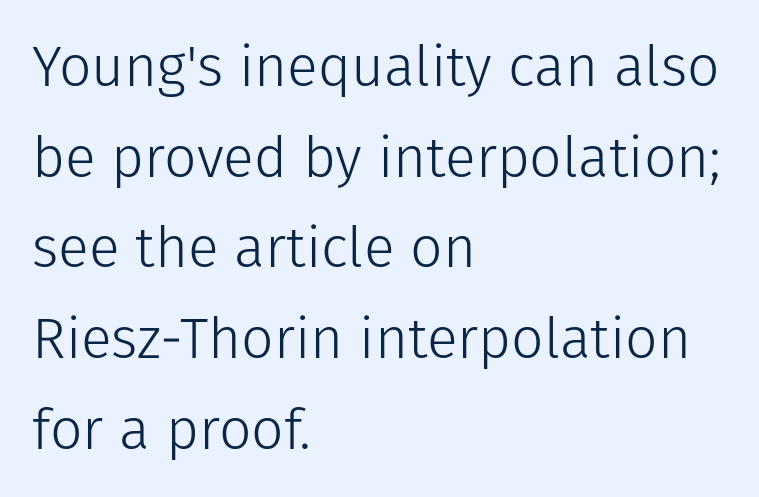
{"serif": "no", "italic": "no", "bold": "no", "weight": "light", "width": "normal", "stroke_contrast": "low", "x_height": "medium", "monospaced": "no", "underline": "no", "align": "left", "line_spacing": "normal", "line_spacing_ratio": 1.59, "letter_spacing": "normal", "letter_spacing_em": 0.0, "glyph_px": 57}
